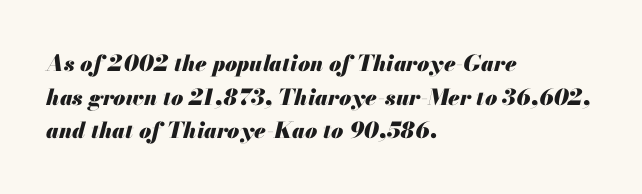
Layout note: lines flush left. Decoration check: the copy has no underline. Every character sits at an angle, as italics do. What weight is shown? A full bold with thick strokes. What's the leading like? Ordinary, nothing unusual.
